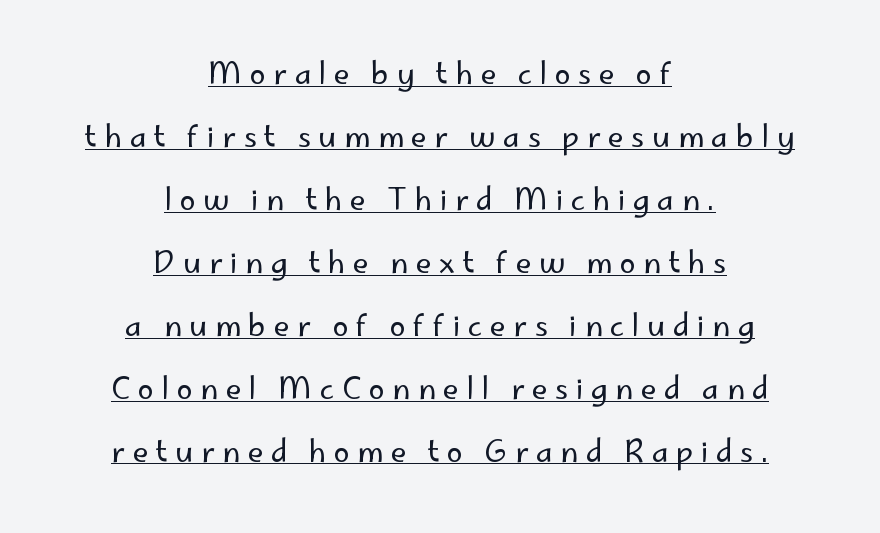
{"serif": "no", "italic": "no", "bold": "no", "weight": "regular", "width": "normal", "stroke_contrast": "low", "x_height": "small", "monospaced": "no", "underline": "yes", "align": "center", "line_spacing": "loose", "line_spacing_ratio": 2.17, "letter_spacing": "wide", "letter_spacing_em": 0.26, "glyph_px": 29}
